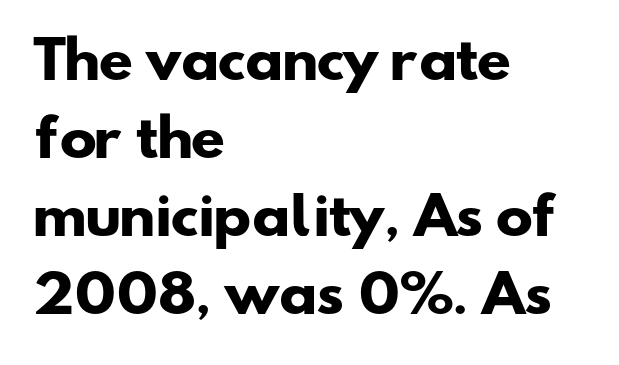
This rendering features lettering with no underline. A typesetter would call this zero additional tracking. In terms of letterform style, serifs are entirely absent. Summary of vertical rhythm: regular, with standard interline spacing.
